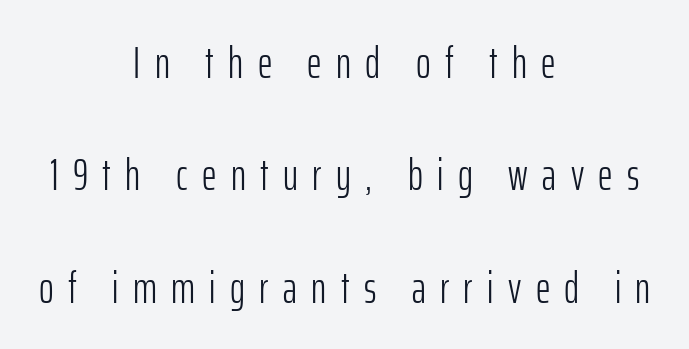
{"serif": "no", "italic": "no", "bold": "no", "weight": "light", "width": "condensed", "stroke_contrast": "low", "x_height": "medium", "monospaced": "no", "underline": "no", "align": "center", "line_spacing": "loose", "line_spacing_ratio": 2.5, "letter_spacing": "wide", "letter_spacing_em": 0.32, "glyph_px": 45}
